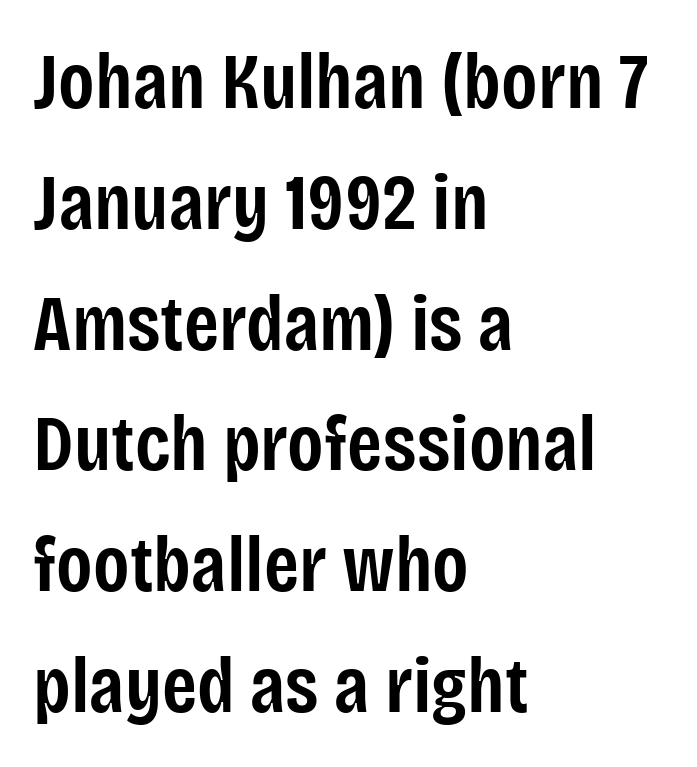
Q: Is the text bold? A: Semi-bold.
Q: Is the text italic (slanted)? A: No, it is upright.
Q: Is the typeface a serif or a sans-serif typeface? A: Sans-serif.
Q: Is the text underlined? A: No.
Q: How is the paragraph aligned? A: Left-aligned.
Q: Is the spacing between letters normal or unusually wide? A: Normal.
Q: Is the spacing between lines tight, normal or loose? A: Normal.
Q: Width (condensed, normal, or wide)? A: Condensed.
Q: Stroke contrast? A: Low.
Q: x-height? A: Large.
Q: Monospaced? A: No.
